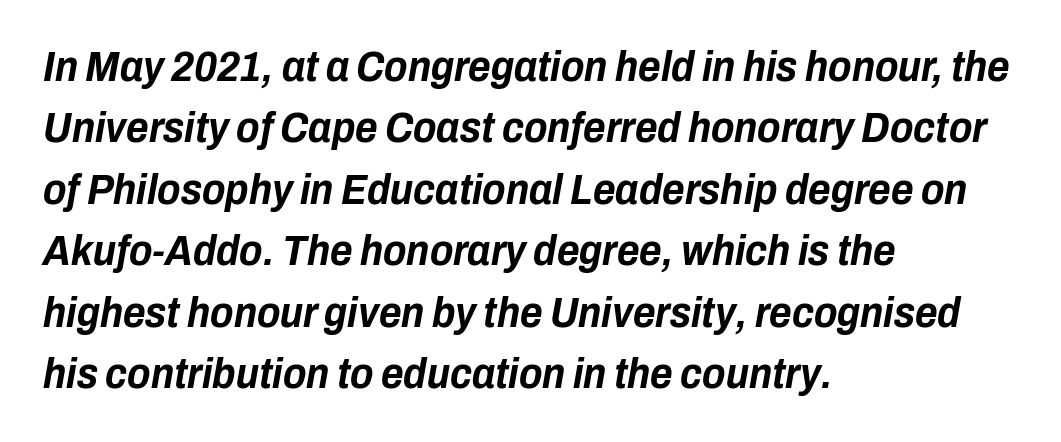
Q: Is the text bold? A: Yes.
Q: Is the text italic (slanted)? A: Yes, it leans right by about 10 degrees.
Q: Is the text underlined? A: No.
Q: How is the paragraph aligned? A: Left-aligned.
Q: Is the spacing between letters normal or unusually wide? A: Normal.
Q: Is the spacing between lines tight, normal or loose? A: Normal.
Q: Width (condensed, normal, or wide)? A: Condensed.
Q: Stroke contrast? A: Low.
Q: x-height? A: Medium.
Q: Monospaced? A: No.
